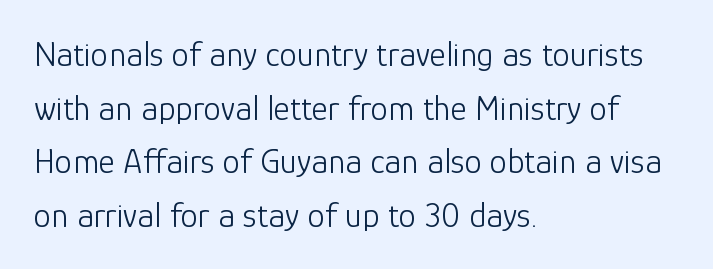
Q: Is the text bold? A: No.
Q: Is the text italic (slanted)? A: No, it is upright.
Q: Is the typeface a serif or a sans-serif typeface? A: Sans-serif.
Q: Is the text underlined? A: No.
Q: How is the paragraph aligned? A: Left-aligned.
Q: Is the spacing between letters normal or unusually wide? A: Normal.
Q: Is the spacing between lines tight, normal or loose? A: Normal.
Q: Width (condensed, normal, or wide)? A: Normal.
Q: Stroke contrast? A: Low.
Q: x-height? A: Medium.
Q: Monospaced? A: No.
